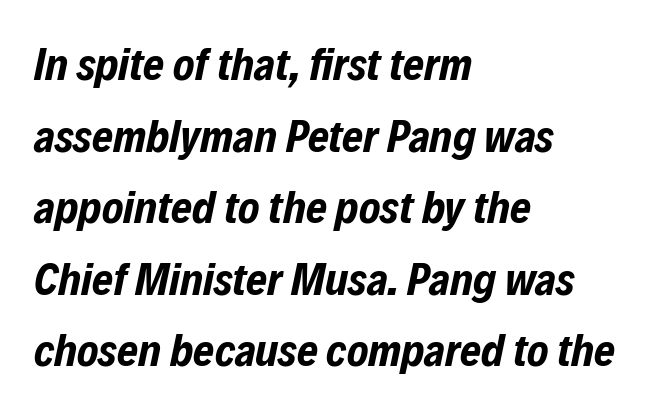
Regular leading. The face used here has the dense, thick strokes of a bold. Characters follow at the spacing the type designer built in. Bare-footed words on every line. Reading down the block, your eye returns to a fixed left position each line.
